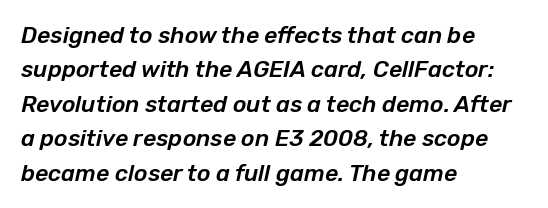
The image shows 23 px text type, italic (leaning right); set left-aligned, normal line spacing (1.5x), normal letter spacing, not underlined.
